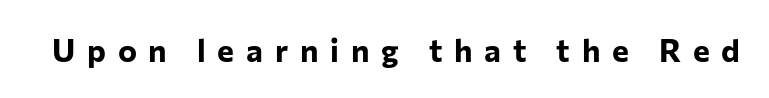
{"serif": "no", "italic": "no", "bold": "yes", "weight": "bold", "width": "normal", "stroke_contrast": "low", "x_height": "medium", "monospaced": "no", "underline": "no", "letter_spacing": "wide", "letter_spacing_em": 0.37, "glyph_px": 32}
